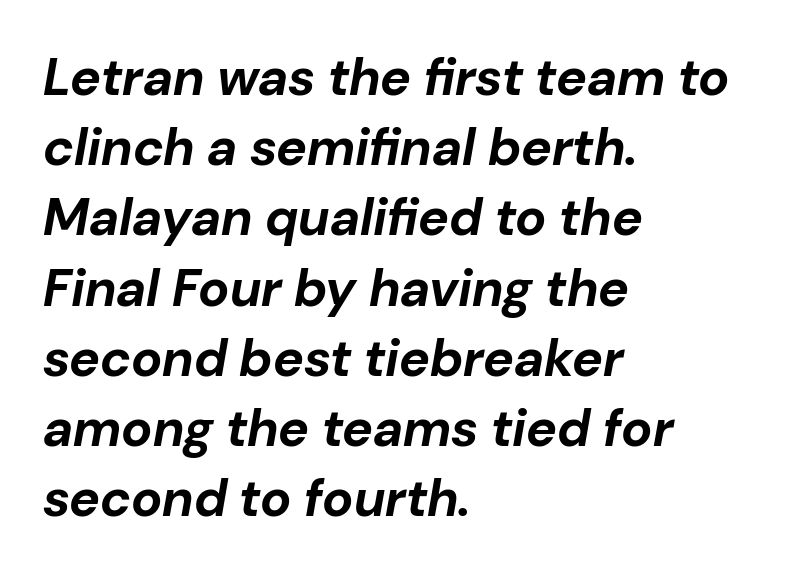
The image shows 52 px bold type, italic (leaning right); set left-aligned, normal line spacing (1.35x), normal letter spacing, not underlined; low stroke contrast and a medium x-height.
